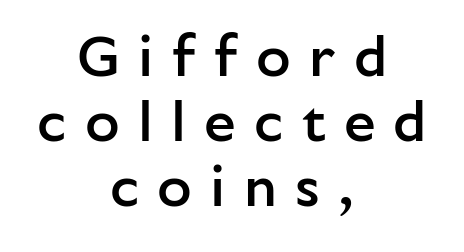
The image shows 57 px semibold sans-serif type, upright; set centered, tight line spacing (1.14x), unusually wide letter spacing (+0.32 em), not underlined; low stroke contrast and a medium x-height.
